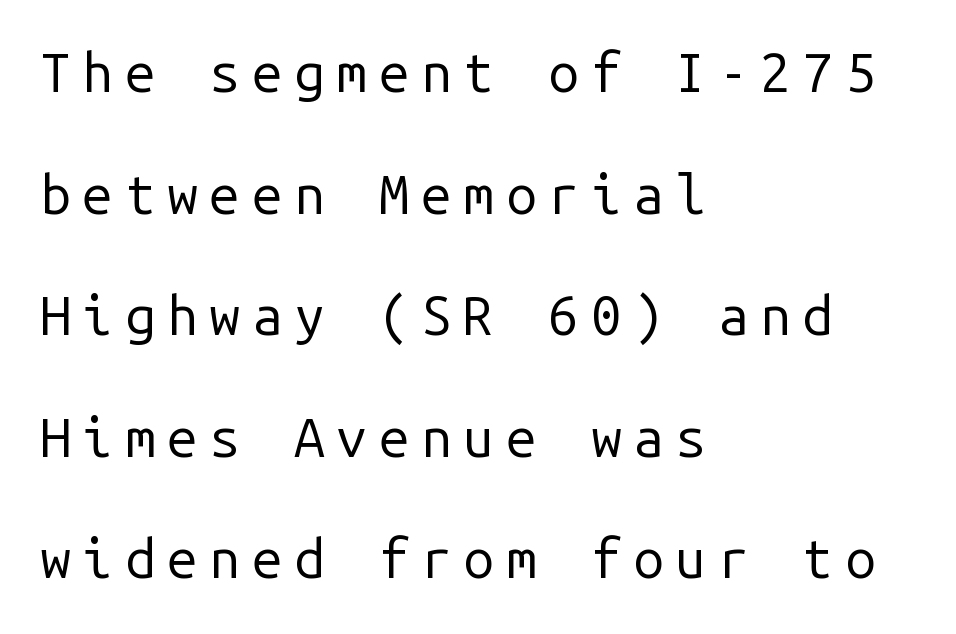
Q: Is the text bold? A: No.
Q: Is the text italic (slanted)? A: No, it is upright.
Q: Is the typeface a serif or a sans-serif typeface? A: Sans-serif.
Q: Is the text underlined? A: No.
Q: How is the paragraph aligned? A: Left-aligned.
Q: Is the spacing between letters normal or unusually wide? A: Unusually wide.
Q: Is the spacing between lines tight, normal or loose? A: Loose.
Q: Width (condensed, normal, or wide)? A: Normal.
Q: Stroke contrast? A: Low.
Q: x-height? A: Medium.
Q: Monospaced? A: Yes.
